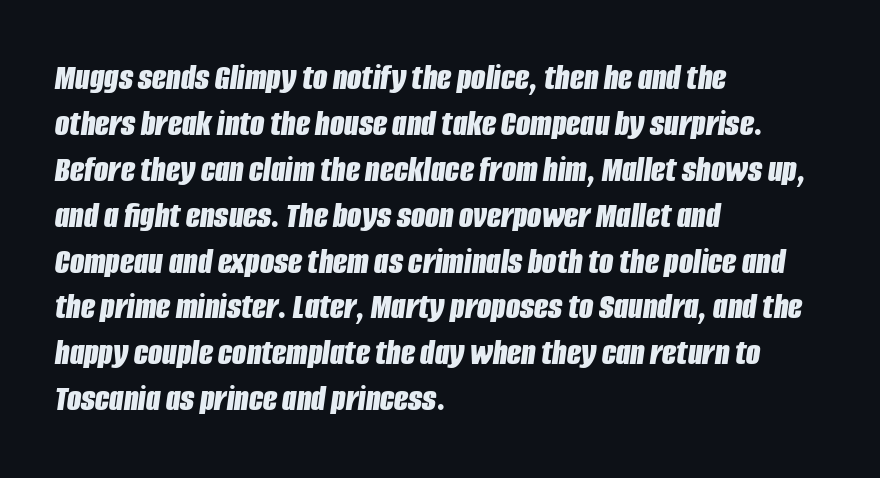
Q: Is the text bold? A: Yes.
Q: Is the text italic (slanted)? A: Yes, it leans right by about 8 degrees.
Q: Is the text underlined? A: No.
Q: How is the paragraph aligned? A: Left-aligned.
Q: Is the spacing between letters normal or unusually wide? A: Normal.
Q: Width (condensed, normal, or wide)? A: Condensed.
Q: Stroke contrast? A: Low.
Q: x-height? A: Large.
Q: Monospaced? A: No.
